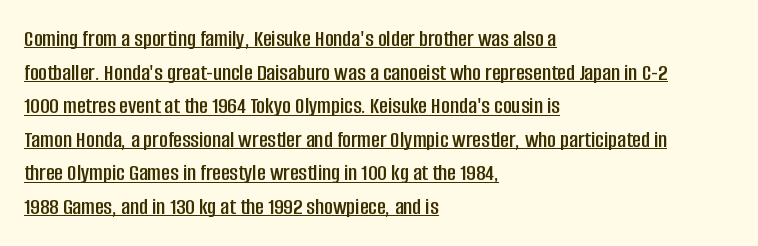
Italic: no, the glyphs are upright roman. Tracking here is standard; glyphs follow each other at the usual distance. One glance says typical: line gaps are just what's usual. Check the space under the baseline: a stroke is drawn there.
